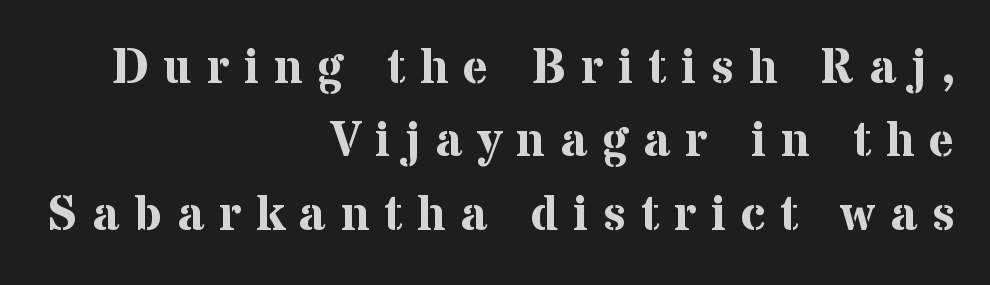
The image shows 49 px bold serif type, upright; set right-aligned, normal line spacing (1.5x), unusually wide letter spacing (+0.3 em), not underlined; medium stroke contrast and a medium x-height.
